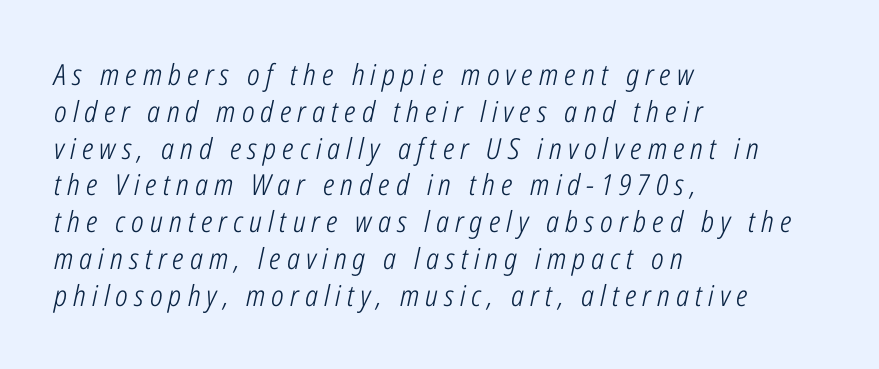
Q: Is the text bold? A: No.
Q: Is the text italic (slanted)? A: Yes, it leans right by about 12 degrees.
Q: Is the text underlined? A: No.
Q: How is the paragraph aligned? A: Left-aligned.
Q: Is the spacing between letters normal or unusually wide? A: Unusually wide.
Q: Is the spacing between lines tight, normal or loose? A: Normal.
Q: Width (condensed, normal, or wide)? A: Condensed.
Q: Stroke contrast? A: Low.
Q: x-height? A: Medium.
Q: Monospaced? A: No.
